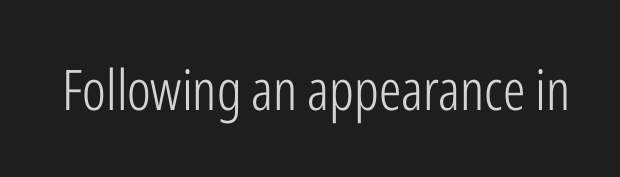
{"serif": "no", "italic": "no", "bold": "no", "weight": "light", "width": "condensed", "stroke_contrast": "low", "x_height": "medium", "monospaced": "no", "underline": "no", "letter_spacing": "normal", "letter_spacing_em": 0.0, "glyph_px": 56}
